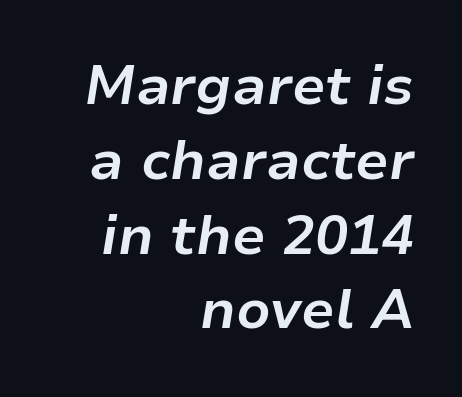
The image shows 55 px bold type, italic (leaning right); set right-aligned, normal line spacing (1.36x), normal letter spacing, not underlined; low stroke contrast and a medium x-height.
